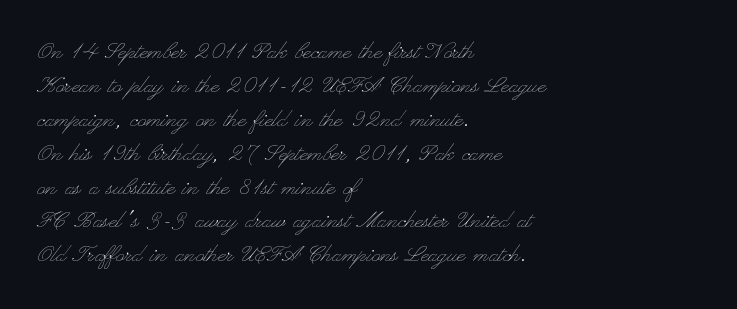
Think of a printed novel: that variable character pitch is what you see here. The gaps between neighbouring characters are ordinary and unremarkable. Every row of glyphs begins at an identical x-position on the left. Compared with a typical body face, this is equally light or lighter still.
